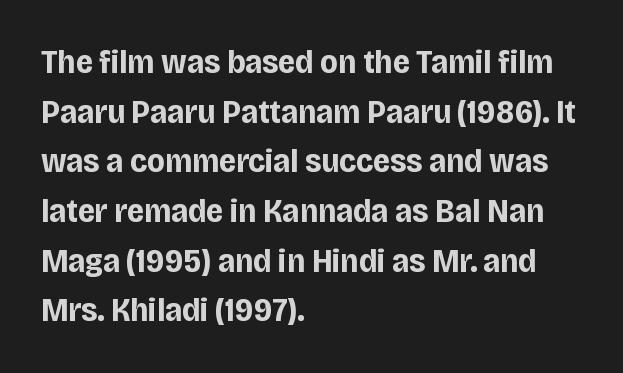
Line beginnings align vertically; line endings do not. The characters look thick and weighty, a clear bold. Think of a printed novel: that variable character pitch is what you see here. A normal amount of white space separates one row of letters from the next. Nobody touched the tracking dial on this one. Stroke terminals: plain, sans-serif.
